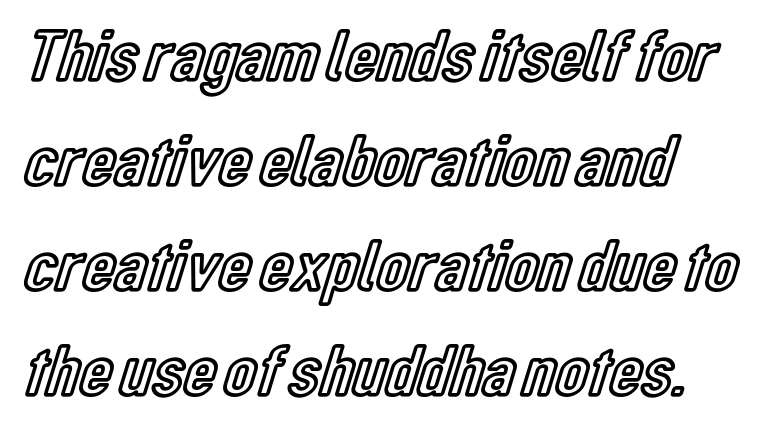
The image shows 74 px condensed type; set left-aligned, normal line spacing (1.42x), normal letter spacing, not underlined; a medium x-height.
